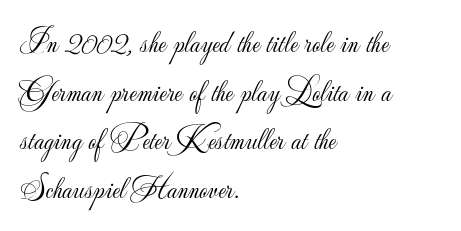
Here the designer chose a conventional face with non-uniform glyph widths. A sans-serif font was chosen for this passage. The letterforms sit at book weight or below.
